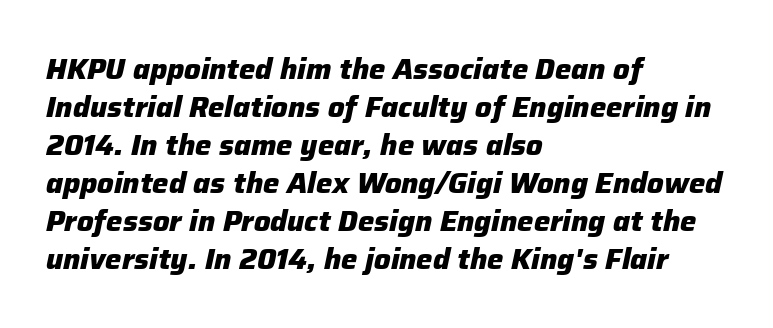
Q: Is the text bold? A: Yes.
Q: Is the text italic (slanted)? A: Yes, it leans right by about 12 degrees.
Q: Is the text underlined? A: No.
Q: How is the paragraph aligned? A: Left-aligned.
Q: Is the spacing between letters normal or unusually wide? A: Normal.
Q: Is the spacing between lines tight, normal or loose? A: Normal.
Q: Width (condensed, normal, or wide)? A: Normal.
Q: Stroke contrast? A: Low.
Q: x-height? A: Medium.
Q: Monospaced? A: No.
